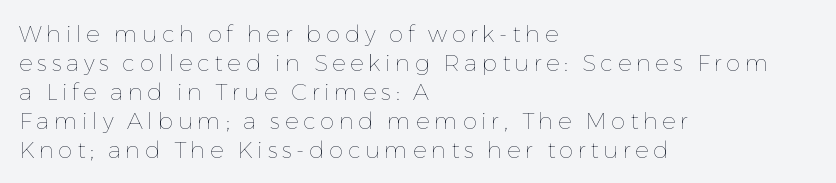
The image shows 23 px text type, upright; set left-aligned, normal line spacing (1.26x), unusually wide letter spacing (+0.2 em), not underlined.
